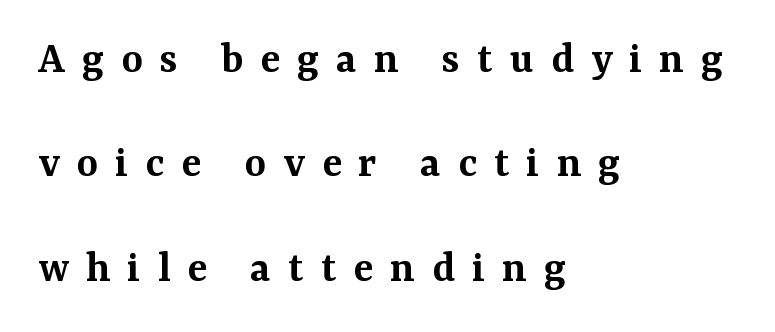
The image shows 46 px semibold serif type, upright; set left-aligned, loose line spacing (2.27x), unusually wide letter spacing (+0.37 em), not underlined; medium stroke contrast and a medium x-height.
